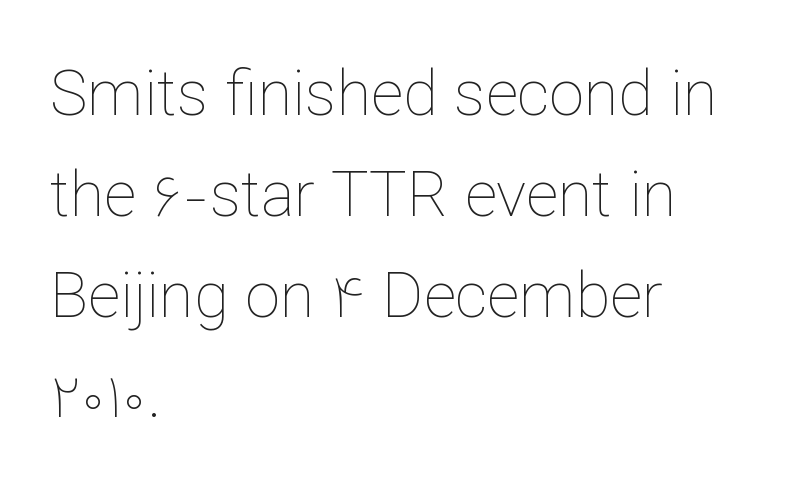
The specimen reads as upright at a glance. Typeset ragged right — the left edge is the straight one. These lines keep a tight, regular rhythm from letter to letter. Summary of vertical rhythm: regular, with standard interline spacing. Each row of text sits above clean, open space.
